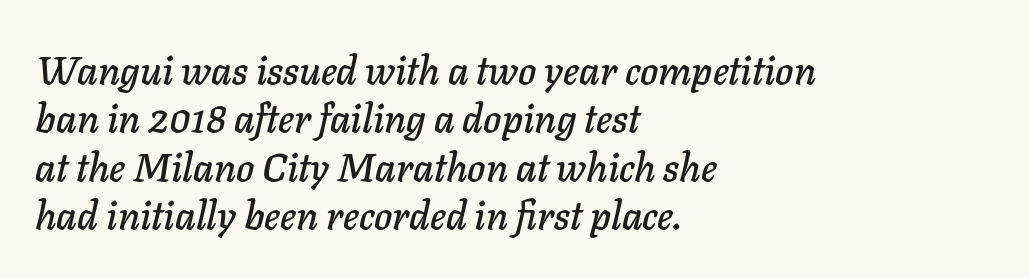
In terms of posture, this sample is oblique. Layout note: lines flush left. Looks like regular typesetting: each glyph gets only the width it needs. A typesetter would call this zero additional tracking.
